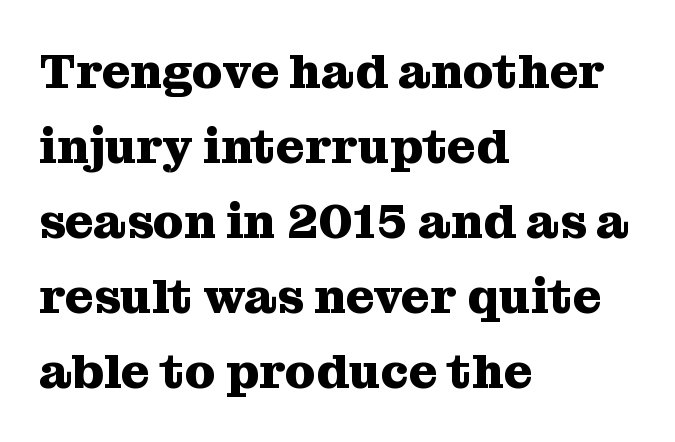
{"serif": "yes", "italic": "no", "bold": "yes", "weight": "heavy", "width": "normal", "stroke_contrast": "medium", "x_height": "medium", "monospaced": "no", "underline": "no", "align": "left", "line_spacing": "normal", "line_spacing_ratio": 1.53, "letter_spacing": "normal", "letter_spacing_em": 0.0, "glyph_px": 49}
